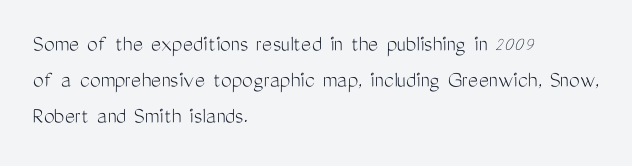
The image shows 24 px text type, upright; set left-aligned, normal line spacing (1.5x), normal letter spacing, not underlined.
